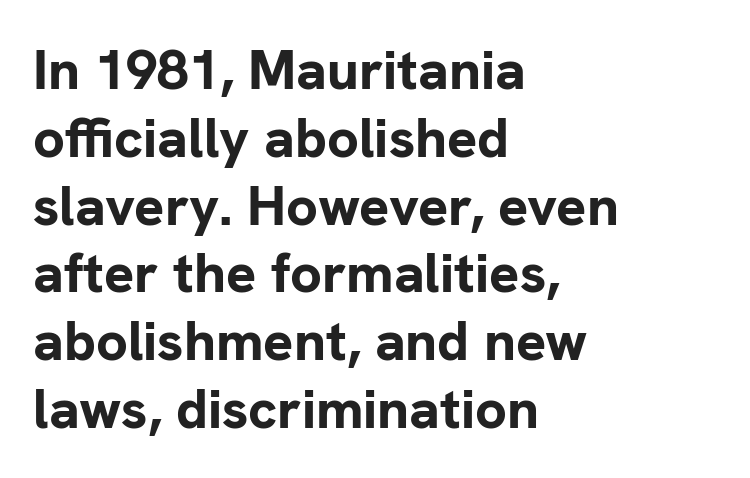
{"serif": "no", "italic": "no", "bold": "yes", "weight": "bold", "width": "normal", "stroke_contrast": "low", "x_height": "medium", "monospaced": "no", "underline": "no", "align": "left", "line_spacing_ratio": 1.21, "letter_spacing": "normal", "letter_spacing_em": 0.0, "glyph_px": 56}
